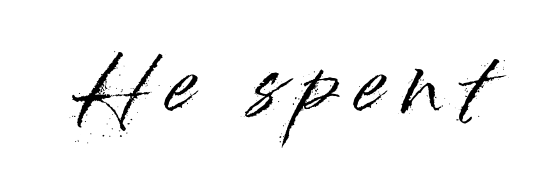
{"serif": "no", "width": "normal", "stroke_contrast": "high", "x_height": "small", "monospaced": "no", "underline": "no", "letter_spacing": "wide", "letter_spacing_em": 0.24, "glyph_px": 79}
